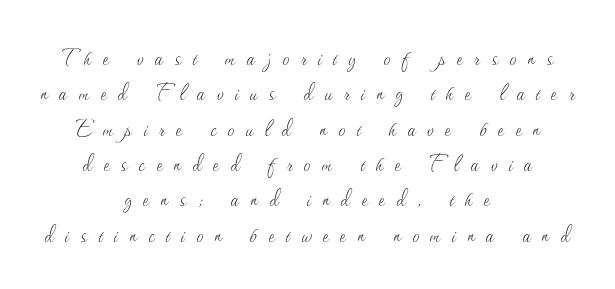
{"bold": "no", "underline": "no", "align": "center", "line_spacing": "normal", "line_spacing_ratio": 1.31, "letter_spacing": "wide", "letter_spacing_em": 0.43, "glyph_px": 27}
